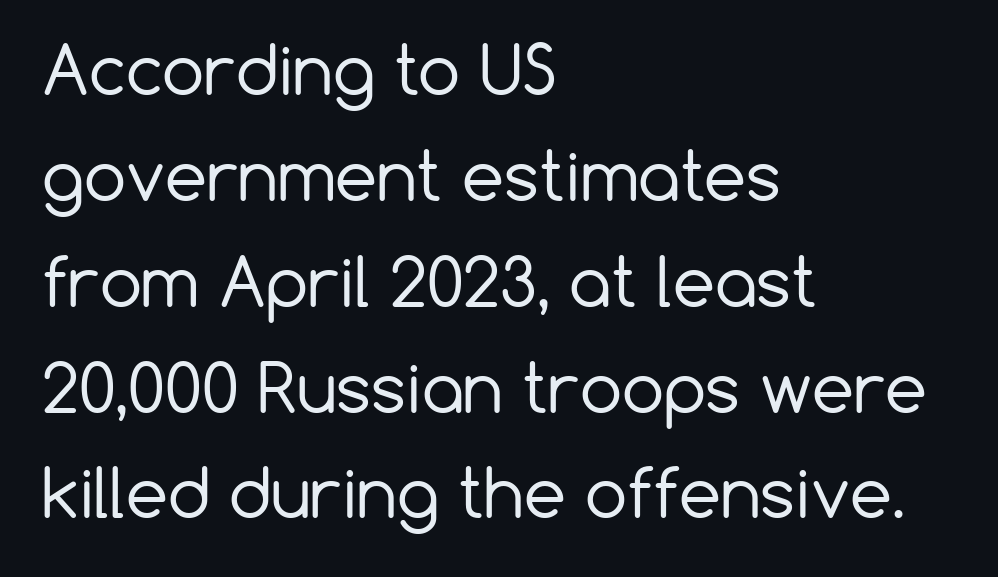
The image shows 67 px regular-weight sans-serif type, upright; set left-aligned, normal line spacing (1.58x), normal letter spacing, not underlined; low stroke contrast and a medium x-height.
